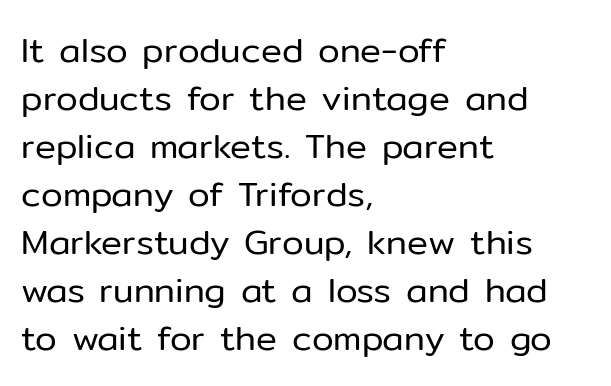
{"serif": "no", "italic": "no", "bold": "no", "weight": "regular", "width": "normal", "stroke_contrast": "low", "x_height": "medium", "monospaced": "no", "underline": "no", "align": "left", "line_spacing": "normal", "line_spacing_ratio": 1.37, "letter_spacing": "normal", "letter_spacing_em": 0.0, "glyph_px": 35}
